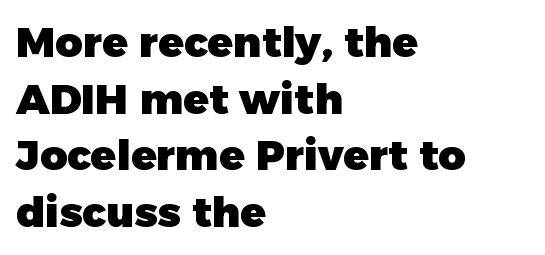
The letters advance in unequal steps, a hallmark of proportional type. The line texture is even and compact thanks to regular tracking. If you measured baseline to baseline, you'd find a middling distance. It's the straight-up-and-down kind of type. I'd describe the lettering as bold — thick and assertive. The space beneath each line is pristine and unruled.
